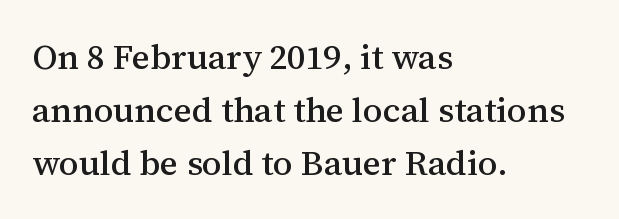
{"serif": "yes", "italic": "no", "width": "normal", "stroke_contrast": "medium", "x_height": "medium", "monospaced": "no", "underline": "no", "align": "left", "line_spacing": "normal", "line_spacing_ratio": 1.51, "letter_spacing": "normal", "letter_spacing_em": 0.0, "glyph_px": 35}
